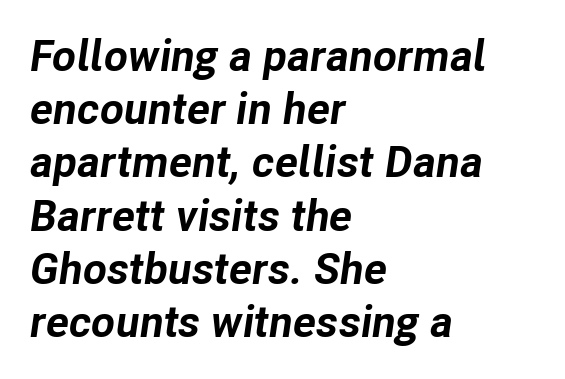
Q: Is the text bold? A: Yes.
Q: Is the text italic (slanted)? A: Yes, it leans right by about 8 degrees.
Q: Is the text underlined? A: No.
Q: How is the paragraph aligned? A: Left-aligned.
Q: Is the spacing between letters normal or unusually wide? A: Normal.
Q: Width (condensed, normal, or wide)? A: Normal.
Q: Stroke contrast? A: Low.
Q: x-height? A: Medium.
Q: Monospaced? A: No.
